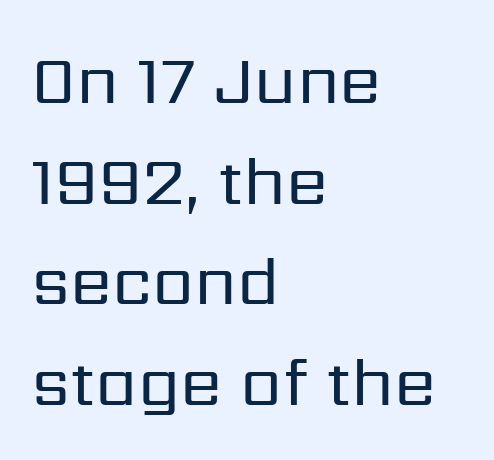
{"serif": "no", "italic": "no", "bold": "no", "weight": "regular", "width": "normal", "stroke_contrast": "low", "x_height": "medium", "monospaced": "no", "underline": "no", "align": "left", "line_spacing": "normal", "line_spacing_ratio": 1.48, "letter_spacing": "normal", "letter_spacing_em": 0.0, "glyph_px": 68}
